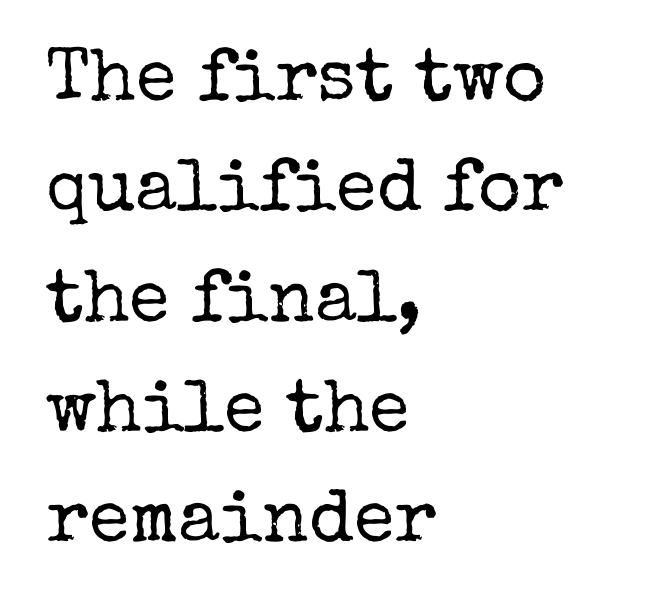
The image shows 74 px regular-weight serif type, upright; set left-aligned, normal line spacing (1.49x), normal letter spacing, not underlined; low stroke contrast and a medium x-height.
